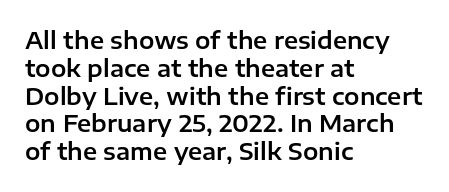
Here the glyphs are tracked normally, forming tight word shapes. The specimen omits any rule beneath the text block's lines. Vertical strokes here are truly vertical. The lines in this sample share a left origin and differ only in where they stop.
